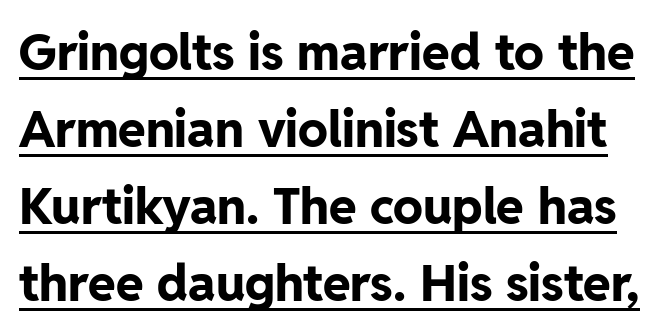
{"serif": "no", "italic": "no", "bold": "yes", "weight": "bold", "width": "normal", "stroke_contrast": "low", "x_height": "medium", "monospaced": "no", "underline": "yes", "line_spacing": "normal", "line_spacing_ratio": 1.54, "letter_spacing": "normal", "letter_spacing_em": 0.0, "glyph_px": 50}
